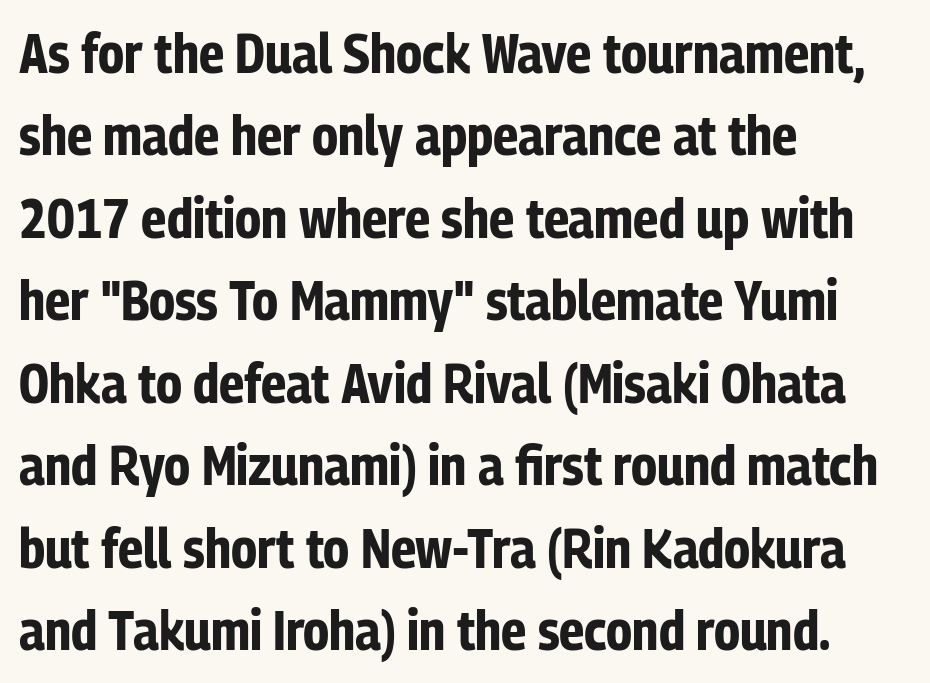
The image shows 55 px bold, condensed sans-serif type, upright; set left-aligned, normal line spacing (1.5x), normal letter spacing, not underlined; low stroke contrast and a medium x-height.
